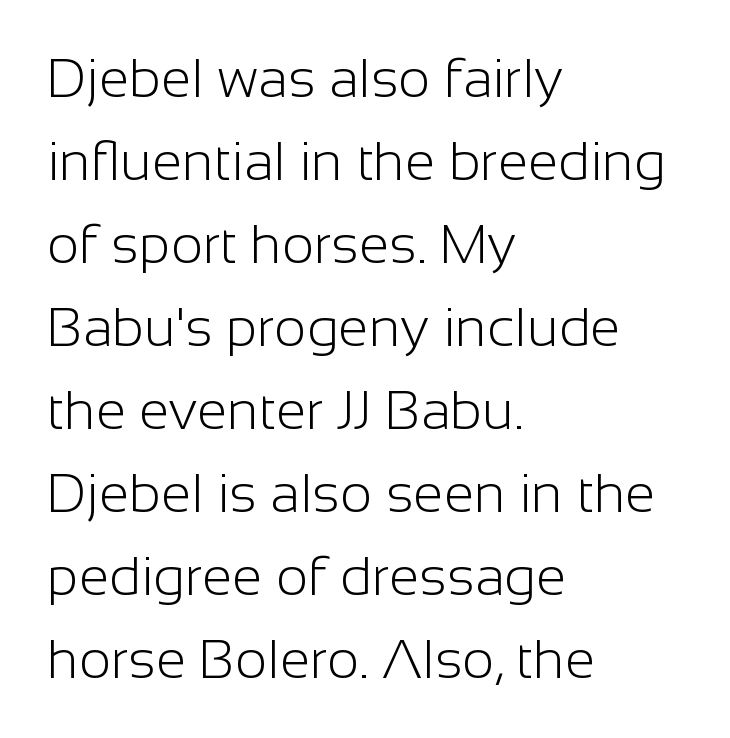
Between one letter and the next there's only the usual sliver of space. Think of a printed novel: that variable character pitch is what you see here. This sample keeps an unexceptional amount of space between lines. Regarding serifs, this sample does without them. These lines are set flush left with a ragged right edge. Descender tails drop into unmarked territory.
